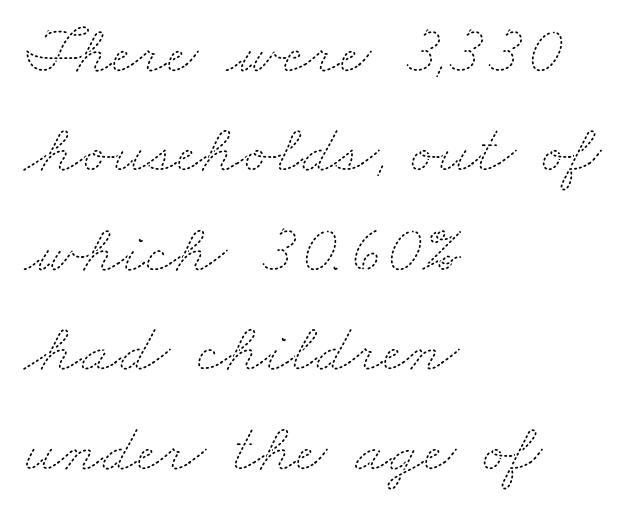
The image shows 70 px thin, wide type; set left-aligned, normal line spacing (1.42x), normal letter spacing, not underlined; medium stroke contrast and a small x-height.
